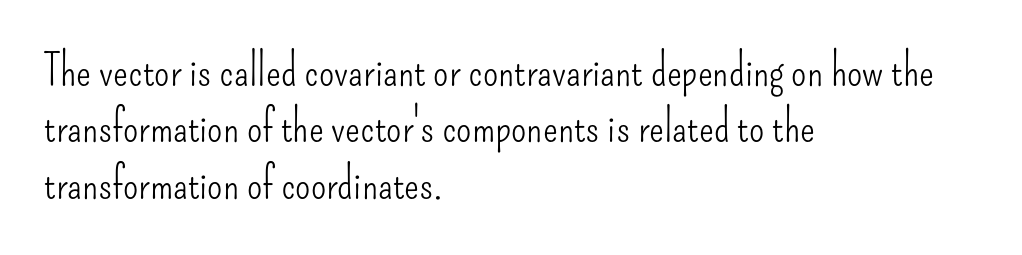
The image shows 44 px light, condensed sans-serif type, upright; set left-aligned, normal line spacing (1.28x), normal letter spacing, not underlined; low stroke contrast and a small x-height.
